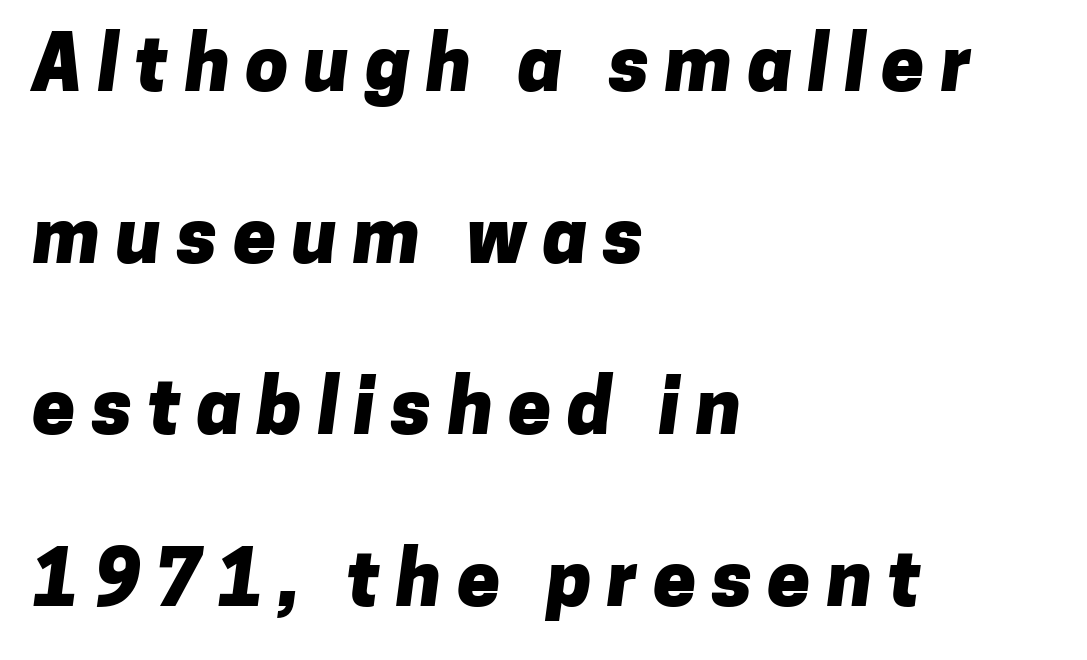
Q: Is the text bold? A: Yes.
Q: Is the typeface a serif or a sans-serif typeface? A: Sans-serif.
Q: Is the text underlined? A: No.
Q: How is the paragraph aligned? A: Left-aligned.
Q: Is the spacing between letters normal or unusually wide? A: Unusually wide.
Q: Is the spacing between lines tight, normal or loose? A: Loose.
Q: Width (condensed, normal, or wide)? A: Normal.
Q: Stroke contrast? A: Low.
Q: x-height? A: Medium.
Q: Monospaced? A: No.
